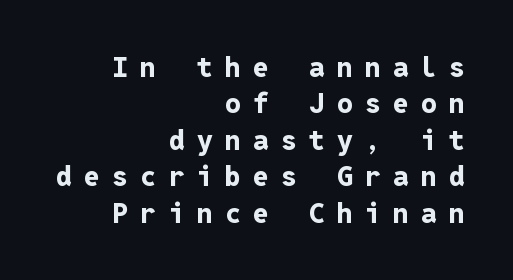
Q: Is the text bold? A: Yes.
Q: Is the text italic (slanted)? A: No, it is upright.
Q: Is the typeface a serif or a sans-serif typeface? A: Sans-serif.
Q: Is the text underlined? A: No.
Q: How is the paragraph aligned? A: Right-aligned.
Q: Is the spacing between letters normal or unusually wide? A: Unusually wide.
Q: Is the spacing between lines tight, normal or loose? A: Normal.
Q: Width (condensed, normal, or wide)? A: Normal.
Q: Stroke contrast? A: Low.
Q: x-height? A: Medium.
Q: Monospaced? A: Yes.
